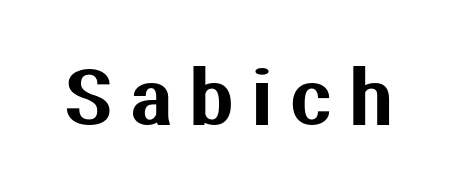
The image shows 76 px sans-serif type, upright; set unusually wide letter spacing (+0.25 em), not underlined; medium stroke contrast and a medium x-height.
